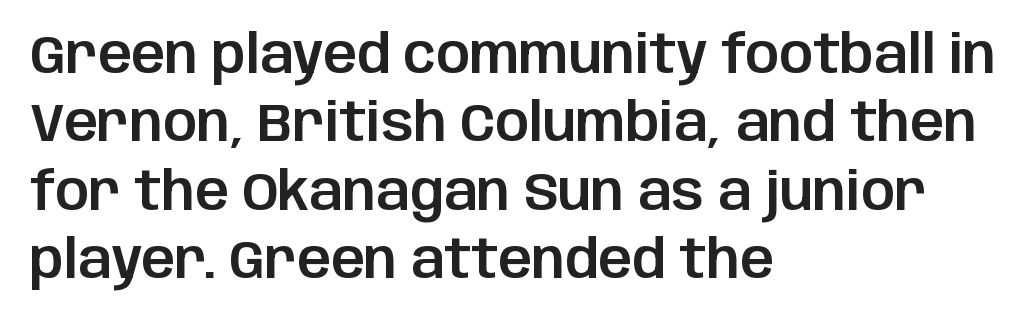
The space between consecutive lines is moderate. Character widths vary here, with narrow letters taking less room than wide ones. Letters rest on an invisible, unmarked baseline. A typesetter would call this zero additional tracking. Reading down the block, your eye returns to a fixed left position each line. This is roman type, the default non-slanted kind.
